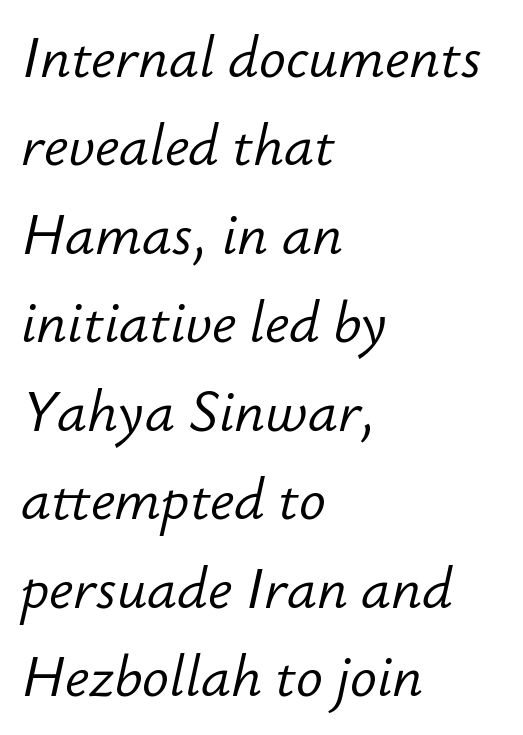
Q: Is the text bold? A: No.
Q: Is the text italic (slanted)? A: Yes, it leans right by about 12 degrees.
Q: Is the text underlined? A: No.
Q: How is the paragraph aligned? A: Left-aligned.
Q: Is the spacing between letters normal or unusually wide? A: Normal.
Q: Is the spacing between lines tight, normal or loose? A: Normal.
Q: Width (condensed, normal, or wide)? A: Normal.
Q: Stroke contrast? A: Low.
Q: x-height? A: Small.
Q: Monospaced? A: No.
